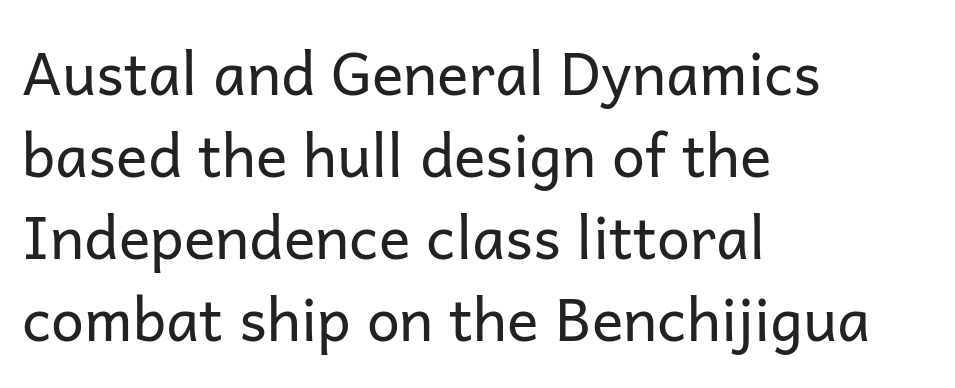
{"serif": "no", "italic": "no", "bold": "no", "weight": "regular", "width": "normal", "stroke_contrast": "low", "x_height": "medium", "monospaced": "no", "underline": "no", "align": "left", "line_spacing": "normal", "line_spacing_ratio": 1.39, "letter_spacing": "normal", "letter_spacing_em": 0.0, "glyph_px": 59}
